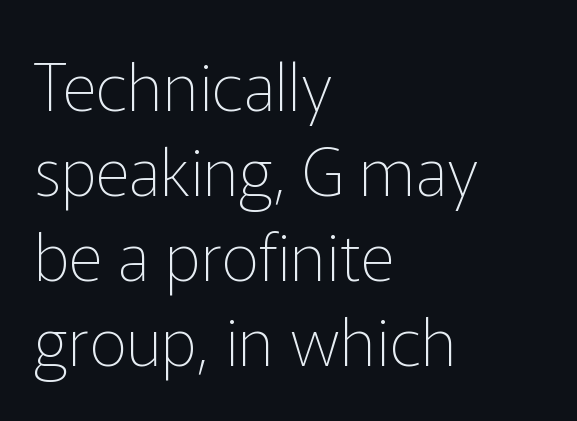
Stems here are at most as thick as an everyday book face. The space beneath each line is pristine and unruled. Vertical strokes here are truly vertical. Normally led — the rows are evenly, conventionally spaced. Horizontal alignment here is leftward, the default for most running prose. The text was rendered using a sans face with plain stroke endings.
